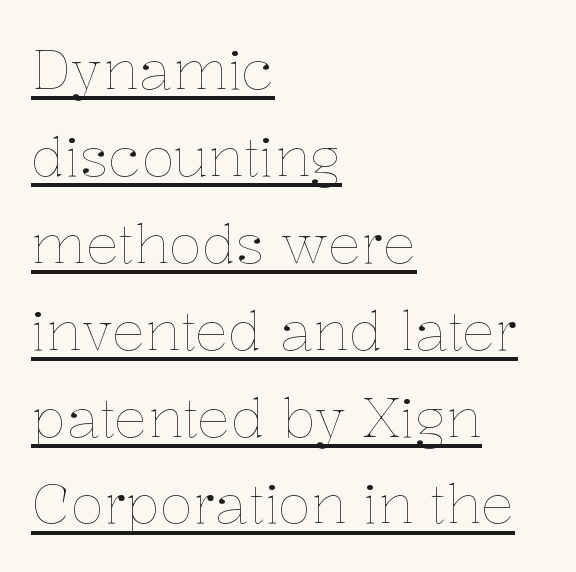
These glyphs show unthickened strokes, regular width or finer. The space between consecutive lines is moderate. No extra tracking has been applied to these lines. Teacher's note: observe the even left margin — that is flush-left alignment. The typography opts for an upright posture over an oblique one. A typesetter would call this proportional, since set widths differ per character.
